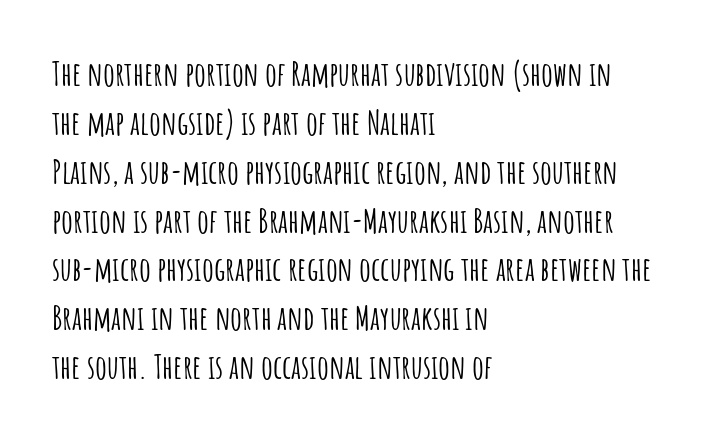
The image shows 33 px condensed sans-serif type, upright; set left-aligned, normal line spacing (1.48x), normal letter spacing, not underlined; low stroke contrast and a large x-height.
